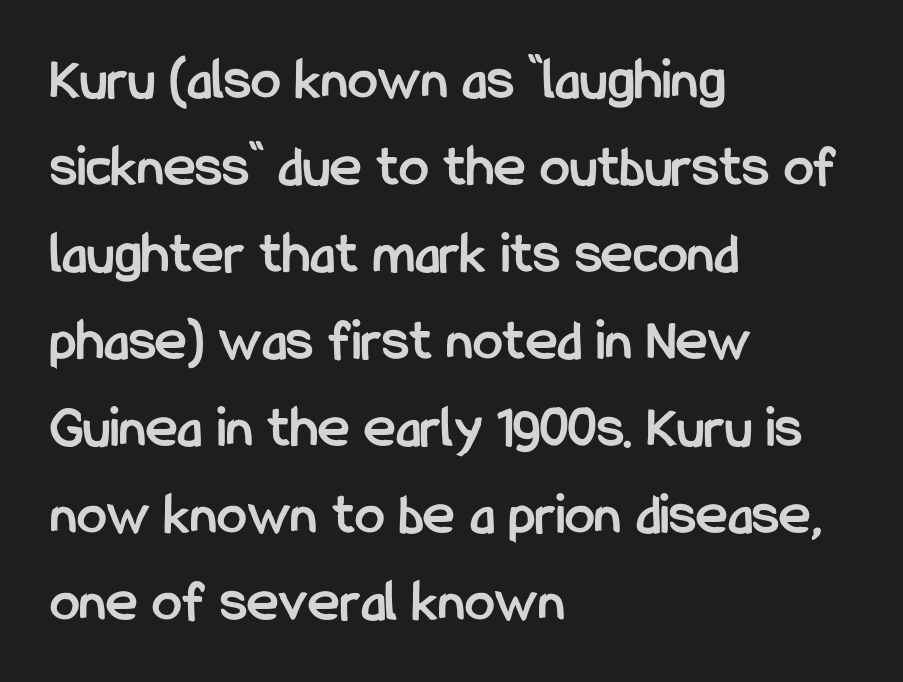
The image shows 60 px semibold, condensed sans-serif type, upright; set left-aligned, normal line spacing (1.45x), normal letter spacing, not underlined; low stroke contrast and a medium x-height.
